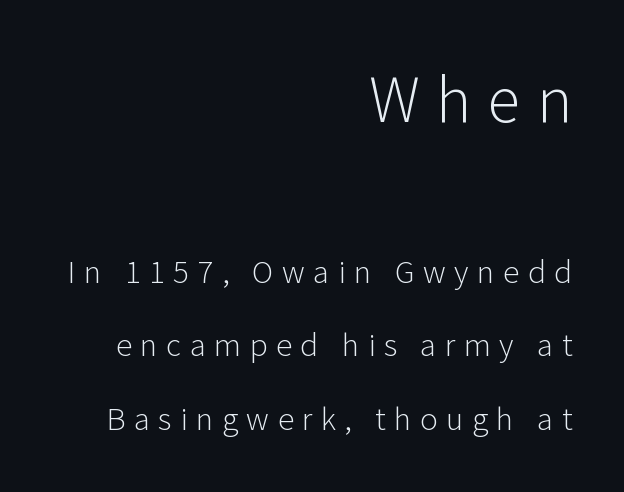
Regarding serifs, this sample does without them. The leading is generous, giving the passage an open texture. Caption: expanded tracking, letters set apart. Is there any slant? The stems are plumb.
